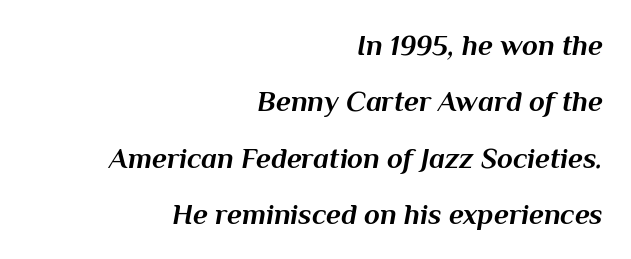
The image shows 29 px bold type, italic (leaning right); set right-aligned, loose line spacing (1.94x), normal letter spacing, not underlined; medium stroke contrast and a medium x-height.
